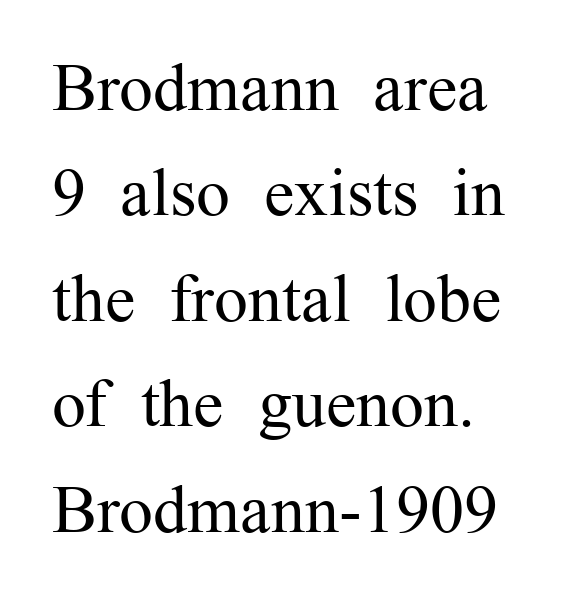
Rule under the text: the space is simply empty. Nobody touched the tracking dial on this one. This sample uses a serif face. Weight: not bold — regular or lighter. Think of a printed novel: that variable character pitch is what you see here.
